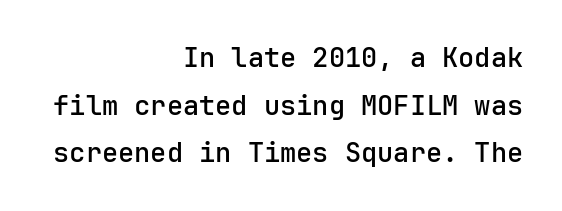
Q: Is the text italic (slanted)? A: No, it is upright.
Q: Is the text underlined? A: No.
Q: How is the paragraph aligned? A: Right-aligned.
Q: Is the spacing between letters normal or unusually wide? A: Normal.
